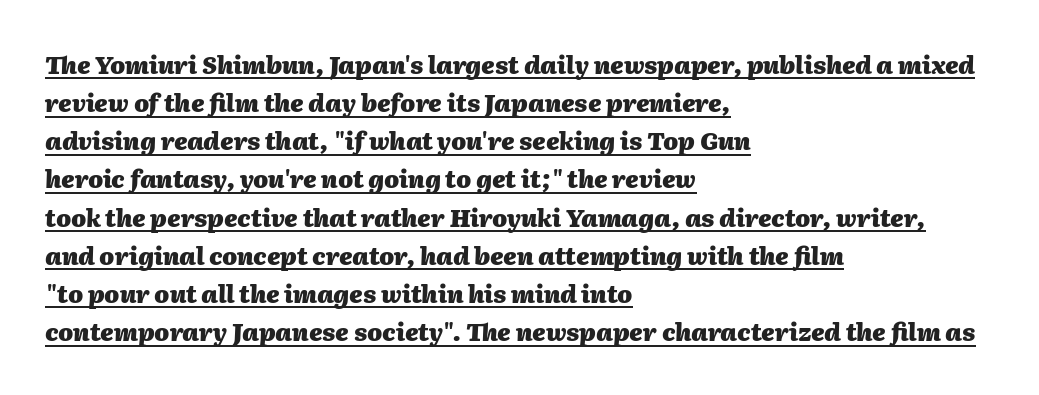
Characters follow at the spacing the type designer built in. Italic? Definitely — the glyphs are oblique. Weight: bold. The leading is moderate, giving the passage an even texture. The typesetter chose a ragged-right arrangement here.
